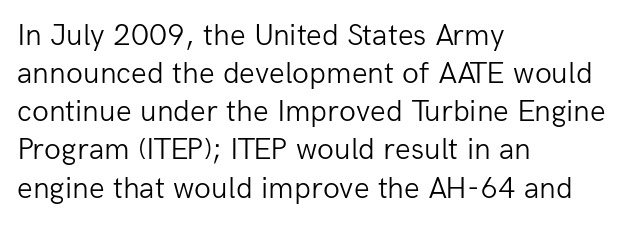
The image shows 31 px light sans-serif type, upright; set left-aligned, line spacing 1.23x, normal letter spacing, not underlined; low stroke contrast and a medium x-height.
